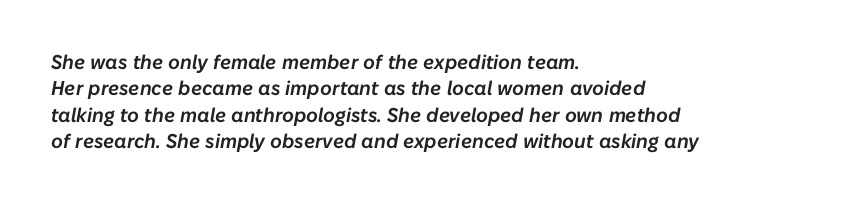
{"italic": "yes", "lean": "right", "slant_degrees": 10, "underline": "no", "align": "left", "line_spacing": "normal", "line_spacing_ratio": 1.32, "letter_spacing": "normal", "letter_spacing_em": 0.0, "glyph_px": 20}
